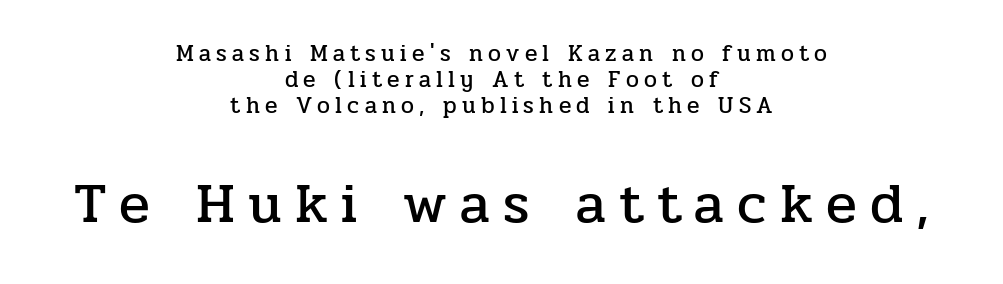
Q: Is the text italic (slanted)? A: No, it is upright.
Q: Is the typeface a serif or a sans-serif typeface? A: Serif.
Q: Is the text underlined? A: No.
Q: How is the paragraph aligned? A: Centered.
Q: Is the spacing between letters normal or unusually wide? A: Unusually wide.
Q: Is the spacing between lines tight, normal or loose? A: Tight.
Q: Which block of text is set in a larger size, the first (top) or the second (bottom)? A: The second (bottom) one.
Q: Width (condensed, normal, or wide)? A: Normal.
Q: Stroke contrast? A: Low.
Q: x-height? A: Medium.
Q: Monospaced? A: No.
